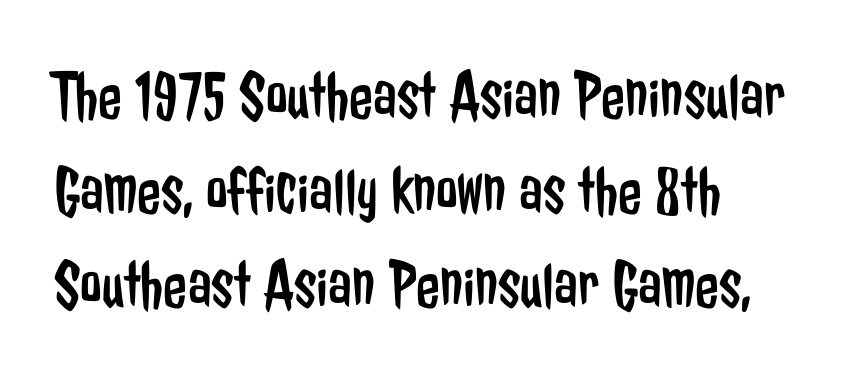
Honestly, the row spacing looks completely unremarkable. Stem width sits at or under what a default text font uses. Decoration check: the copy has no underline. The axis of the letterforms is exactly vertical.
